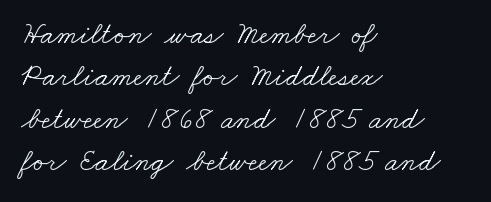
Check where the strokes stop: tiny serifs finish them off. Think of a printed novel: that variable character pitch is what you see here. The rendering keeps characters at their native spacing. How would I describe the line gaps? Plain and ordinary. Weight class: somewhere from thin through regular. Descenders are the only things crossing below the line.
